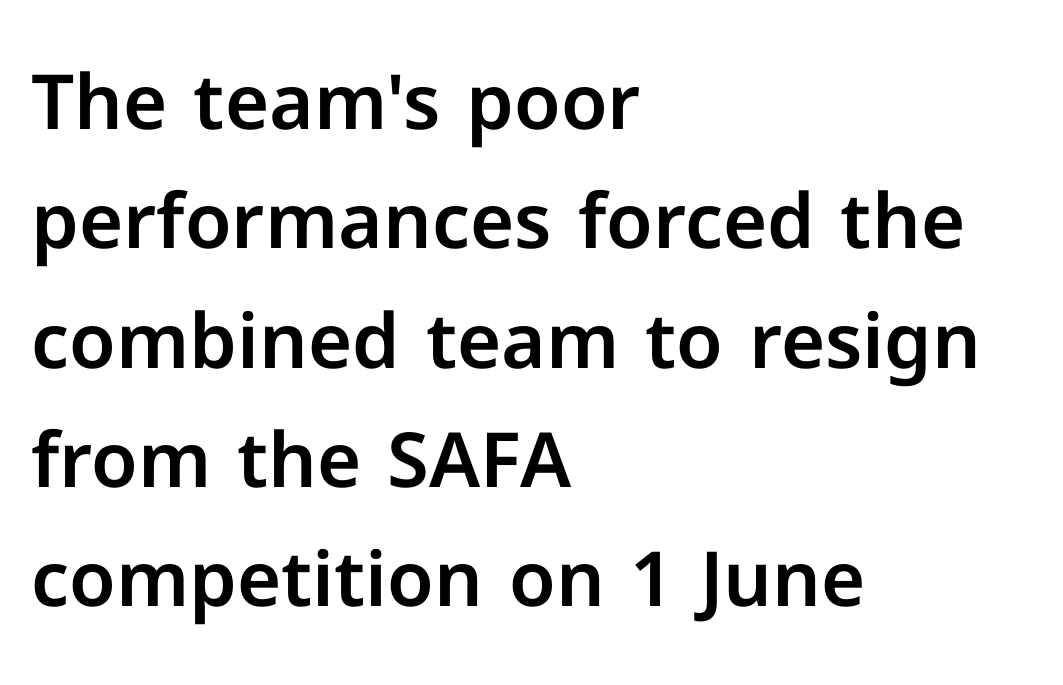
Each letter's strokes conclude bluntly, with no projecting serifs. Plain, unruled lines of type. These lines are set flush left with a ragged right edge. Each letter keeps its own natural width here, so spacing adapts to shape. It's the straight-up-and-down kind of type.
